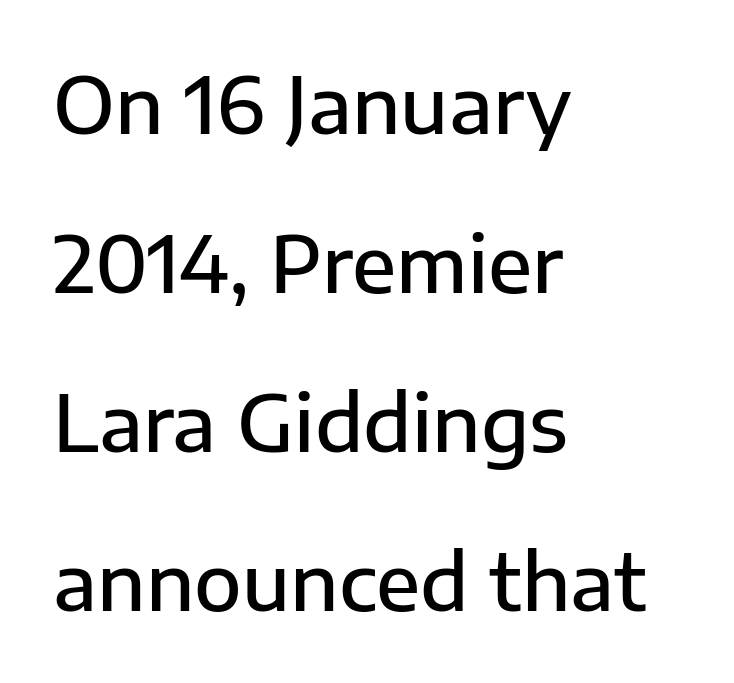
The words here are not underlined. Does extra space separate the letters? No, they use regular spacing. Proportional: the letters do not fall into vertical columns. This is roman type, the default non-slanted kind. Quick note: interline space is abundant. Reading down the block, your eye returns to a fixed left position each line.
